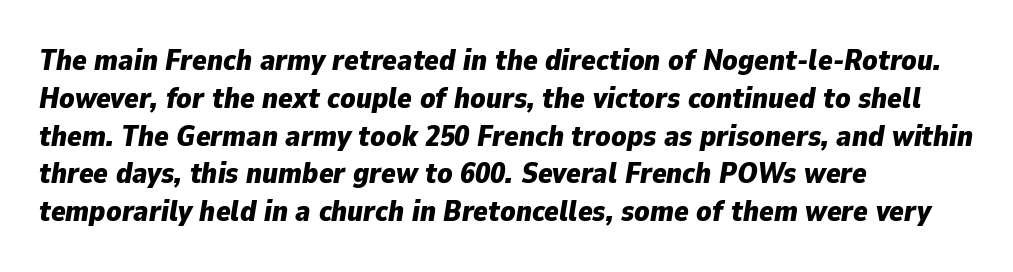
Q: Is the text bold? A: Yes.
Q: Is the text italic (slanted)? A: Yes, it leans right by about 9 degrees.
Q: Is the text underlined? A: No.
Q: How is the paragraph aligned? A: Left-aligned.
Q: Is the spacing between letters normal or unusually wide? A: Normal.
Q: Is the spacing between lines tight, normal or loose? A: Normal.
Q: Width (condensed, normal, or wide)? A: Normal.
Q: Stroke contrast? A: Low.
Q: x-height? A: Medium.
Q: Monospaced? A: No.
